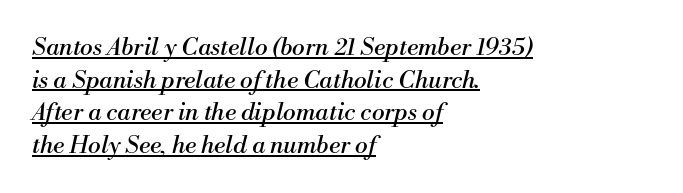
Q: Is the text bold? A: No.
Q: Is the text italic (slanted)? A: Yes, it leans right by about 13 degrees.
Q: Is the text underlined? A: Yes.
Q: How is the paragraph aligned? A: Left-aligned.
Q: Is the spacing between letters normal or unusually wide? A: Normal.
Q: Is the spacing between lines tight, normal or loose? A: Normal.
